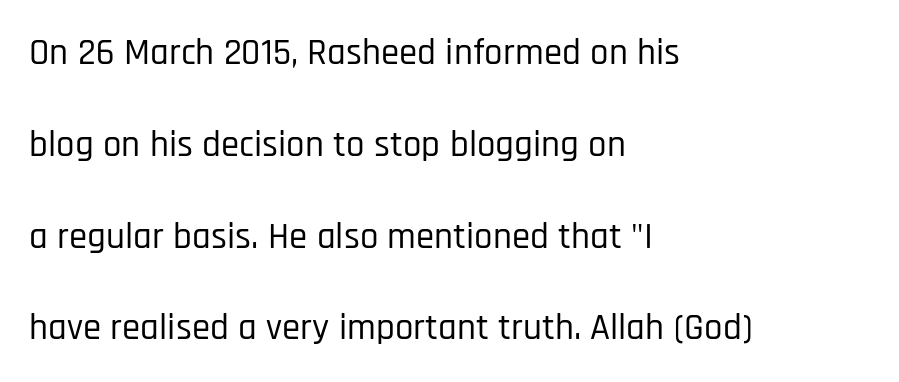
{"serif": "no", "italic": "no", "width": "condensed", "stroke_contrast": "low", "x_height": "large", "monospaced": "no", "underline": "no", "align": "left", "line_spacing": "loose", "line_spacing_ratio": 2.48, "letter_spacing": "normal", "letter_spacing_em": 0.0, "glyph_px": 37}
